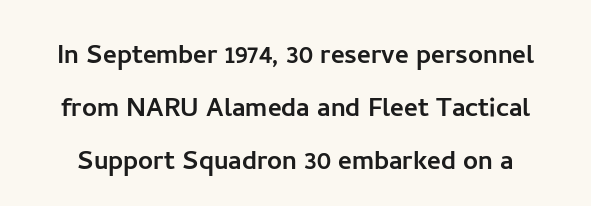
This is roman type, the default non-slanted kind. The letterforms sit shoulder to shoulder at normal distance. These lines sit exactly where default settings would place them. A typesetter would call this proportional, since set widths differ per character.
